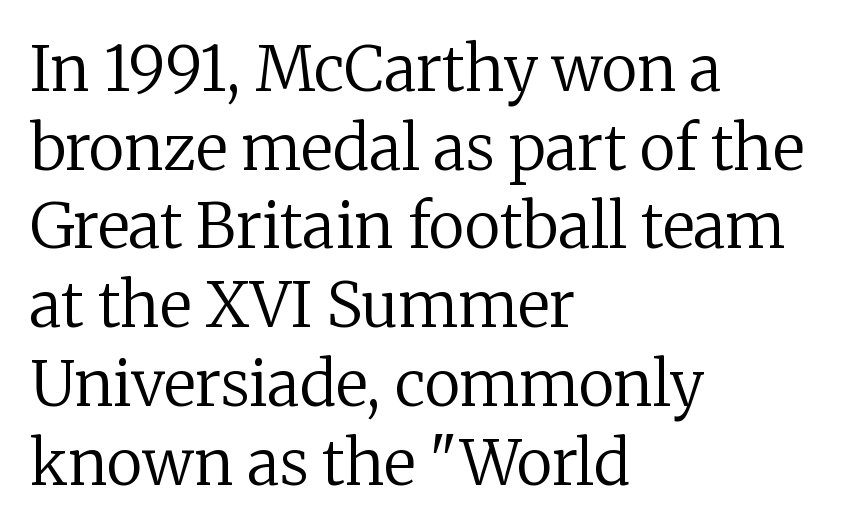
Q: Is the text bold? A: No.
Q: Is the text italic (slanted)? A: No, it is upright.
Q: Is the typeface a serif or a sans-serif typeface? A: Serif.
Q: Is the text underlined? A: No.
Q: How is the paragraph aligned? A: Left-aligned.
Q: Is the spacing between letters normal or unusually wide? A: Normal.
Q: Is the spacing between lines tight, normal or loose? A: Normal.
Q: Width (condensed, normal, or wide)? A: Normal.
Q: Stroke contrast? A: Low.
Q: x-height? A: Medium.
Q: Monospaced? A: No.
